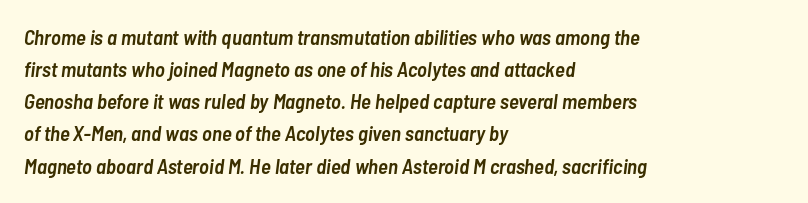
The image shows 21 px text type, italic (leaning right); set left-aligned, normal line spacing (1.53x), normal letter spacing, not underlined.
